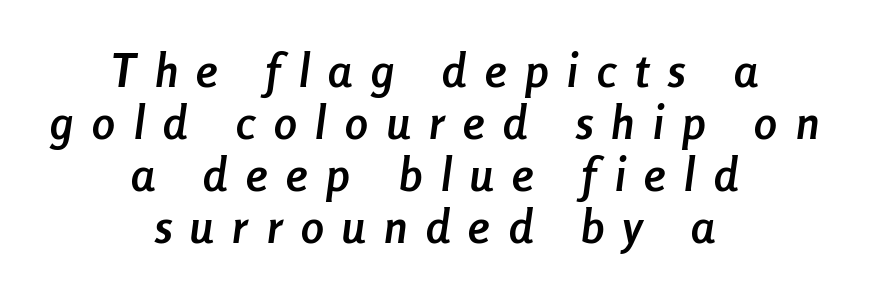
Q: Is the text bold? A: Yes.
Q: Is the text italic (slanted)? A: Yes, it leans right by about 8 degrees.
Q: Is the text underlined? A: No.
Q: How is the paragraph aligned? A: Centered.
Q: Is the spacing between letters normal or unusually wide? A: Unusually wide.
Q: Is the spacing between lines tight, normal or loose? A: Tight.
Q: Width (condensed, normal, or wide)? A: Condensed.
Q: Stroke contrast? A: Low.
Q: x-height? A: Medium.
Q: Monospaced? A: No.
